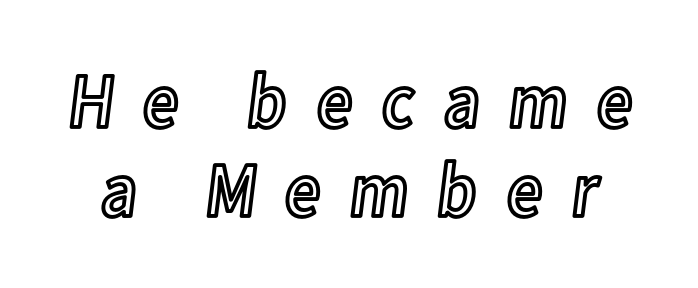
There is plenty of visible air inserted between adjacent glyphs. The space between consecutive lines is stingy. Descenders hang freely into open space.
